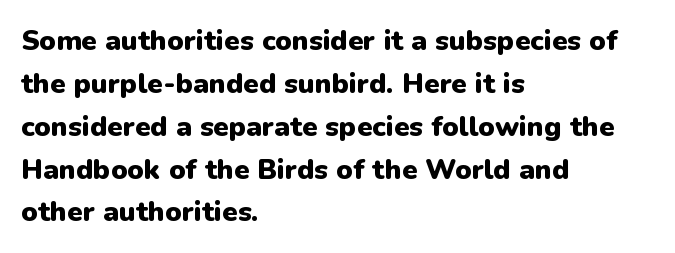
Q: Is the text bold? A: Yes.
Q: Is the text italic (slanted)? A: No, it is upright.
Q: Is the typeface a serif or a sans-serif typeface? A: Sans-serif.
Q: Is the text underlined? A: No.
Q: How is the paragraph aligned? A: Left-aligned.
Q: Is the spacing between letters normal or unusually wide? A: Normal.
Q: Is the spacing between lines tight, normal or loose? A: Normal.
Q: Width (condensed, normal, or wide)? A: Normal.
Q: Stroke contrast? A: Low.
Q: x-height? A: Medium.
Q: Monospaced? A: No.
